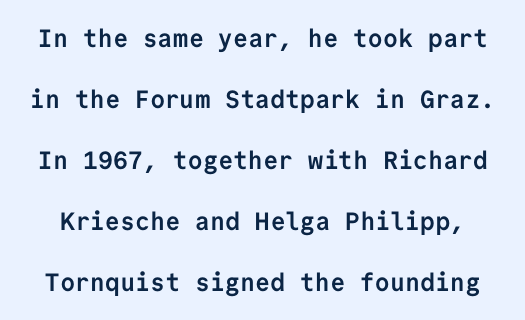
The image shows 25 px bold type, upright; set loose line spacing (2.44x), normal letter spacing, not underlined.
